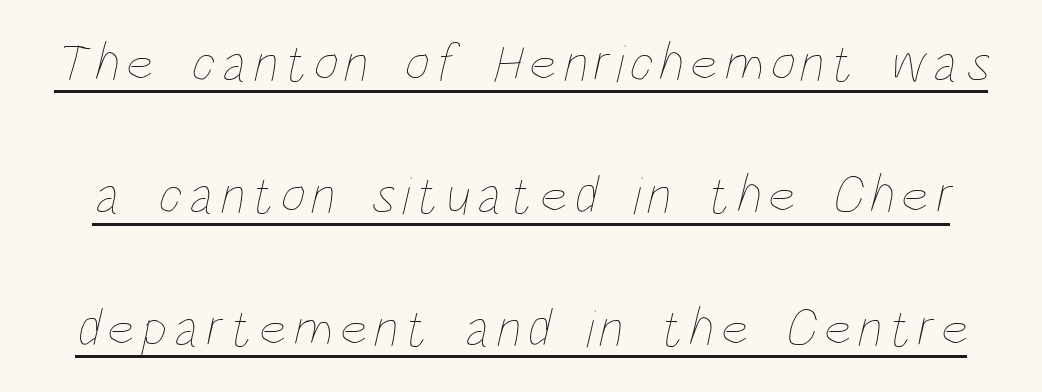
{"bold": "no", "weight": "thin", "width": "condensed", "stroke_contrast": "low", "x_height": "large", "monospaced": "no", "underline": "yes", "line_spacing": "loose", "line_spacing_ratio": 2.45, "glyph_px": 54}
